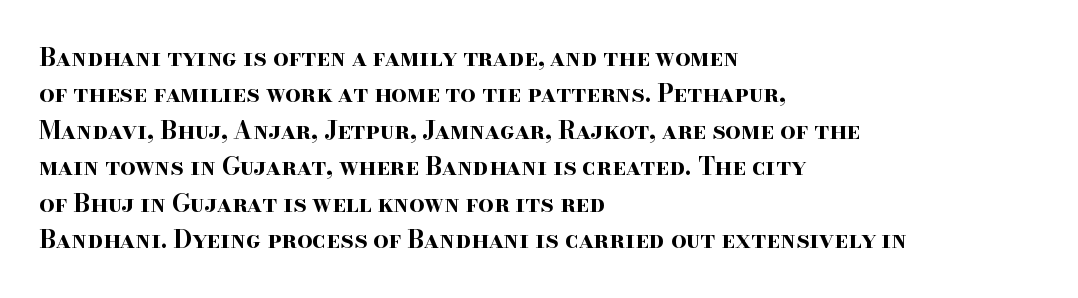
The designer left line spacing at the default. The horizontal fit of the characters is conventional and even. The specimen reads as upright at a glance. The passage shown is not underscored anywhere. The letters are bold, with thick, heavy strokes.
